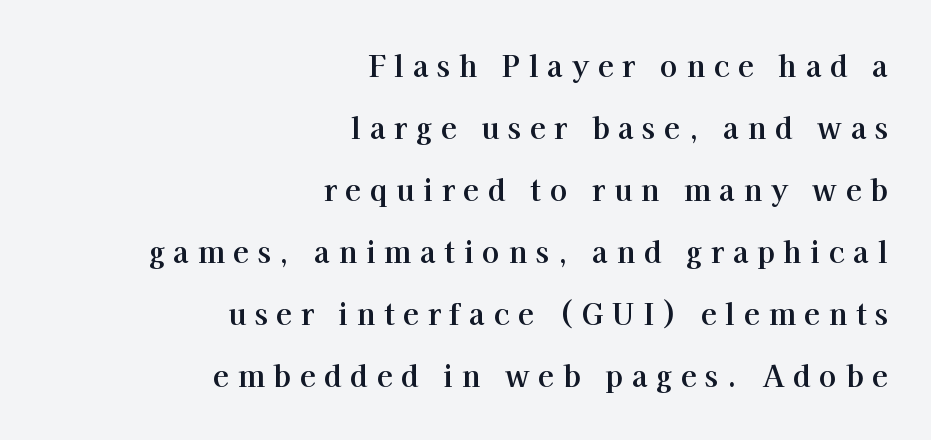
Here the designer chose a conventional face with non-uniform glyph widths. Teacher's note: observe the even right margin — that is flush-right alignment. The rendering uses a bold face; every stroke is thick and dark. The lettering stays uniformly vertical, giving the passage a roman look.
